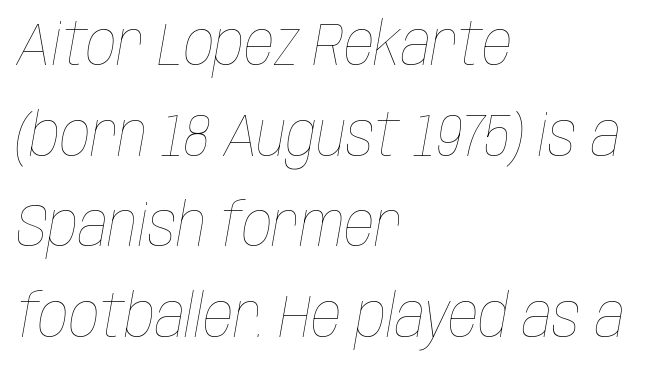
The image shows 60 px thin, condensed type, italic (leaning right); set left-aligned, normal line spacing (1.51x), normal letter spacing, not underlined; low stroke contrast and a large x-height.
